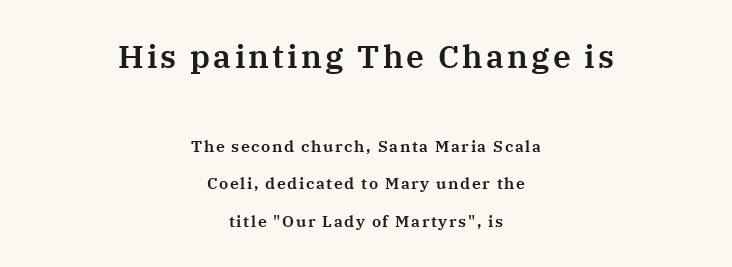
The image shows 32 px serif type, upright; set centered, loose line spacing (2.33x), not underlined; the first (top) block is 2.0x larger; medium stroke contrast and a medium x-height.
